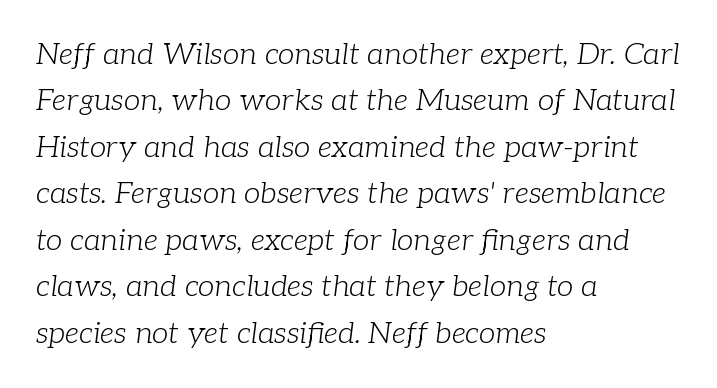
The image shows 30 px light serif type, italic (leaning right); set left-aligned, normal line spacing (1.55x), normal letter spacing, not underlined; low stroke contrast and a medium x-height.
